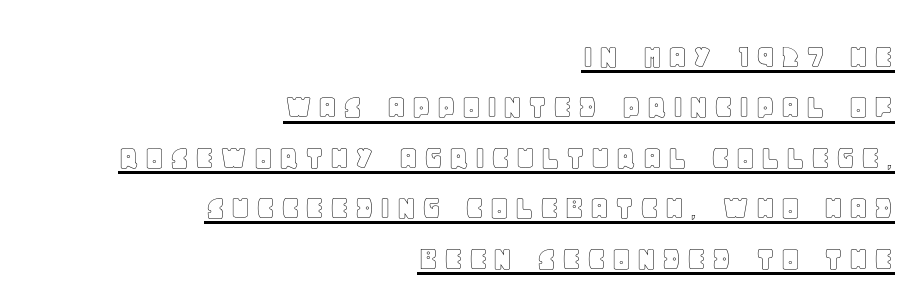
Q: Is the text italic (slanted)? A: No, it is upright.
Q: Is the text underlined? A: Yes.
Q: How is the paragraph aligned? A: Right-aligned.
Q: Is the spacing between lines tight, normal or loose? A: Normal.
Q: Width (condensed, normal, or wide)? A: Normal.
Q: x-height? A: Large.
Q: Monospaced? A: No.
